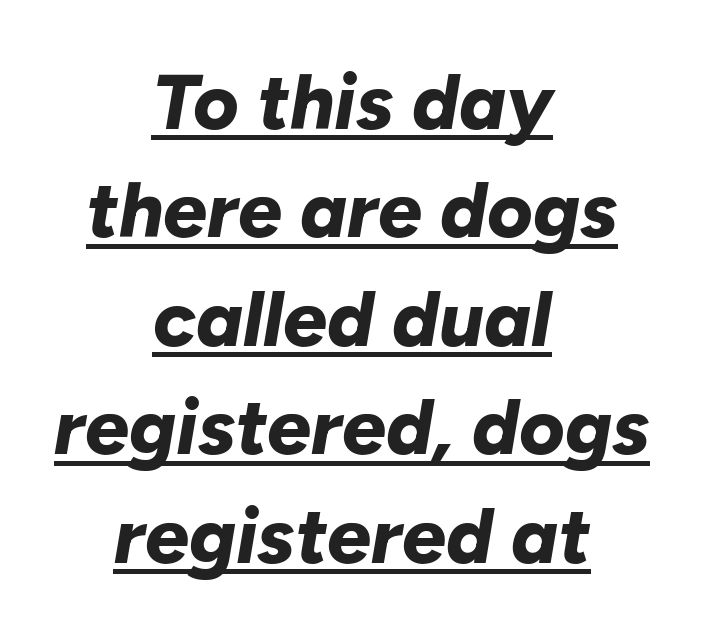
Q: Is the text bold? A: Yes.
Q: Is the text italic (slanted)? A: Yes, it leans right by about 10 degrees.
Q: Is the text underlined? A: Yes.
Q: How is the paragraph aligned? A: Centered.
Q: Is the spacing between letters normal or unusually wide? A: Normal.
Q: Is the spacing between lines tight, normal or loose? A: Normal.
Q: Width (condensed, normal, or wide)? A: Normal.
Q: Stroke contrast? A: Low.
Q: x-height? A: Medium.
Q: Monospaced? A: No.
